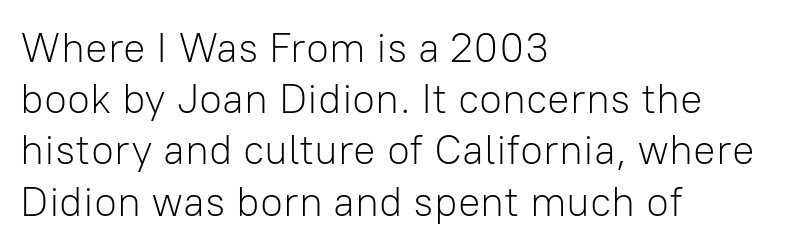
Rule under the text: the space is simply empty. This sample has the flowing, uneven cadence of proportional lettering. Teacher's note: observe the even left margin — that is flush-left alignment. Upright lettering throughout. What kind of face is this? One without serifs — a sans.
